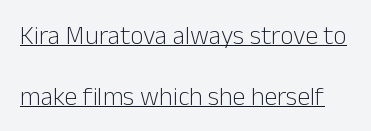
Q: Is the text bold? A: No.
Q: Is the text italic (slanted)? A: No, it is upright.
Q: Is the text underlined? A: Yes.
Q: Is the spacing between letters normal or unusually wide? A: Normal.
Q: Is the spacing between lines tight, normal or loose? A: Loose.
